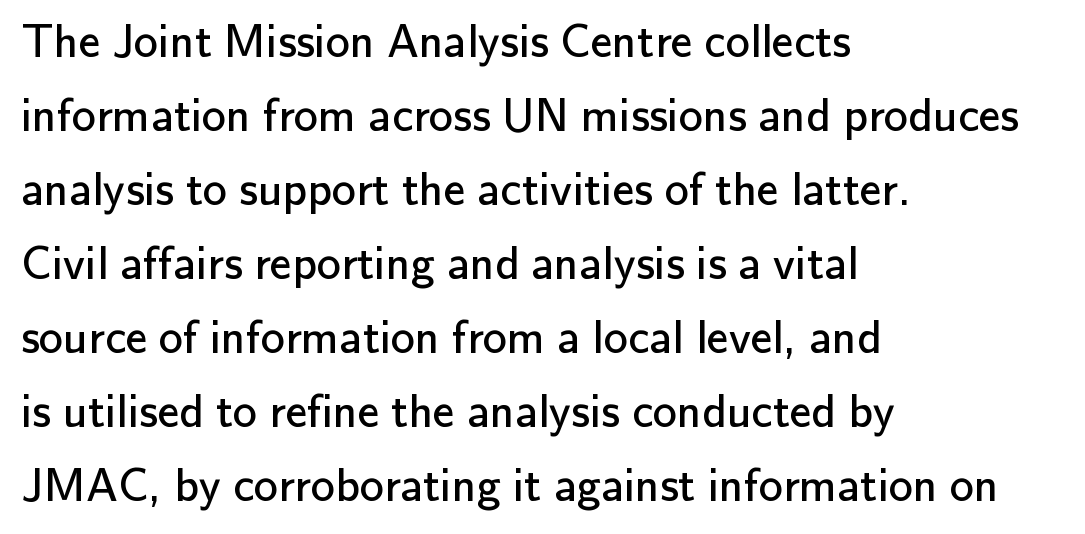
The image shows 48 px regular-weight sans-serif type, upright; set left-aligned, normal line spacing (1.54x), normal letter spacing, not underlined; low stroke contrast and a small x-height.
